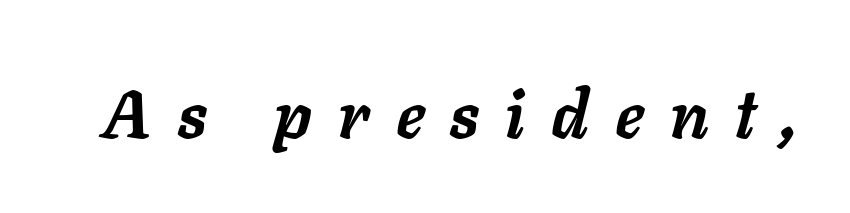
{"italic": "yes", "lean": "right", "slant_degrees": 11, "bold": "yes", "weight": "semibold", "width": "normal", "stroke_contrast": "low", "x_height": "medium", "monospaced": "no", "underline": "no", "letter_spacing": "wide", "letter_spacing_em": 0.4, "glyph_px": 68}
